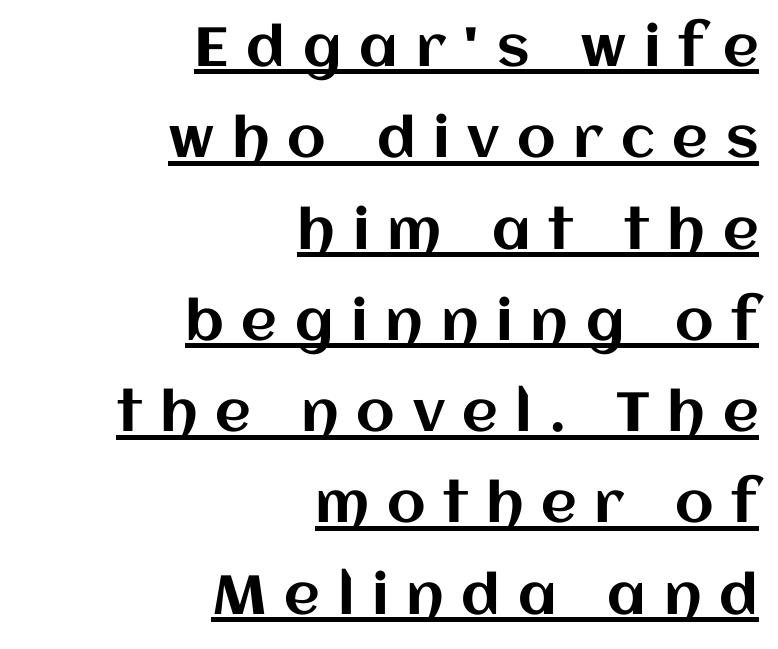
You can see a thin bar hugging the bottom of the glyphs. The face used here is proportionally spaced, like ordinary book or web type. Notice how descenders clear the ascenders below comfortably — that's standard leading. This is the regular roman posture of the typeface. Every row of glyphs terminates at an identical x-position on the right. Does extra space separate the letters? Yes, quite a lot of it.
